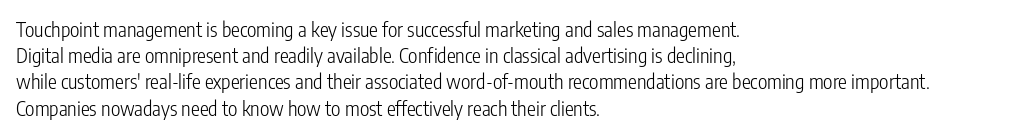
{"italic": "no", "bold": "no", "underline": "no", "align": "left", "line_spacing": "normal", "line_spacing_ratio": 1.31, "letter_spacing": "normal", "letter_spacing_em": 0.0, "glyph_px": 20}
